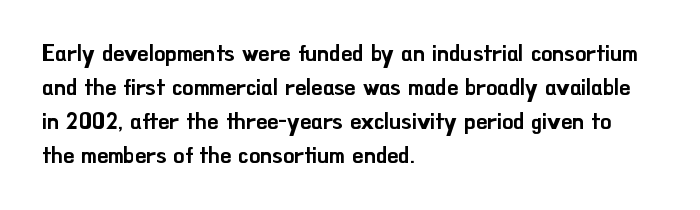
The image shows 22 px text type, upright; set left-aligned, normal line spacing (1.55x), normal letter spacing, not underlined.
